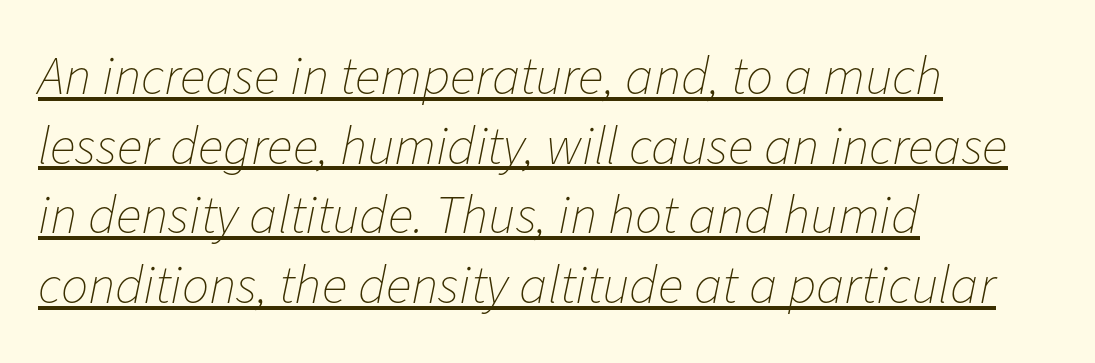
Designer's note — italics engaged. In designer terms, the underline attribute is active on this setting. These glyphs show unthickened strokes, regular width or finer. The line-height multiplier appears to be the usual default. In CSS terms this would be text-align: left.
